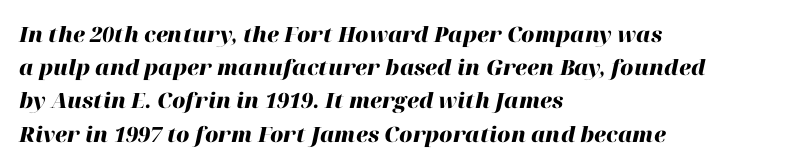
Q: Is the text bold? A: Yes.
Q: Is the text italic (slanted)? A: Yes, it leans right by about 12 degrees.
Q: Is the text underlined? A: No.
Q: How is the paragraph aligned? A: Left-aligned.
Q: Is the spacing between letters normal or unusually wide? A: Normal.
Q: Is the spacing between lines tight, normal or loose? A: Normal.
